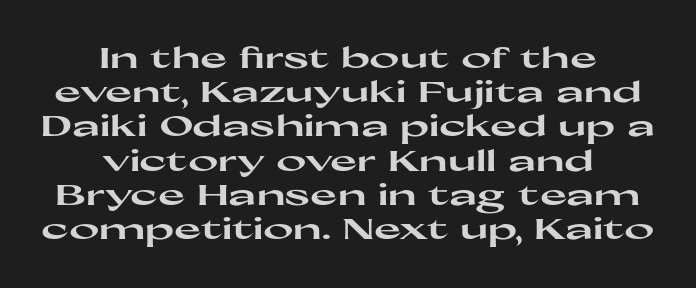
Strong, thick strokes mark this as bold type. Unmarked baselines from the first word to the last. This sample is center-justified, so both line endings float freely. Is this a sans? Yes — the strokes have no serifs. You could not count columns in this text — the font is proportionally spaced. These lines were composed using upright roman letters.
